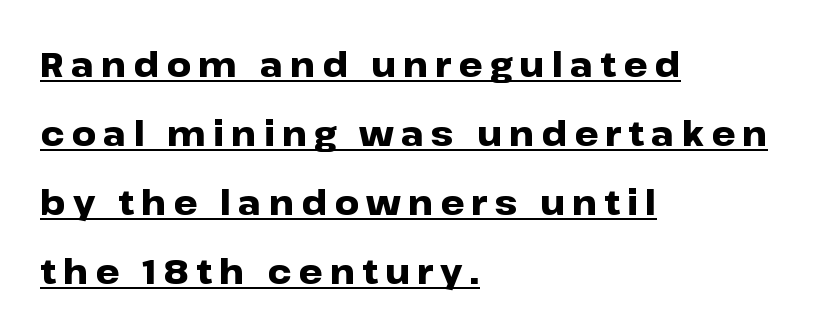
Q: Is the text bold? A: Yes.
Q: Is the text italic (slanted)? A: No, it is upright.
Q: Is the typeface a serif or a sans-serif typeface? A: Sans-serif.
Q: Is the text underlined? A: Yes.
Q: How is the paragraph aligned? A: Left-aligned.
Q: Is the spacing between letters normal or unusually wide? A: Unusually wide.
Q: Is the spacing between lines tight, normal or loose? A: Loose.
Q: Width (condensed, normal, or wide)? A: Wide.
Q: Stroke contrast? A: Low.
Q: x-height? A: Medium.
Q: Monospaced? A: No.
